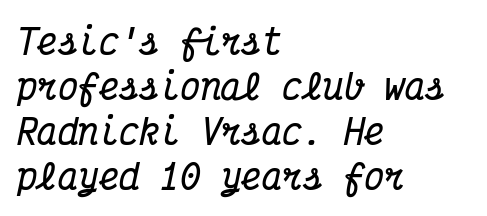
The image shows 34 px bold, condensed serif type, italic (leaning right), monospaced; set left-aligned, normal line spacing (1.32x), normal letter spacing, not underlined; medium stroke contrast and a medium x-height.
